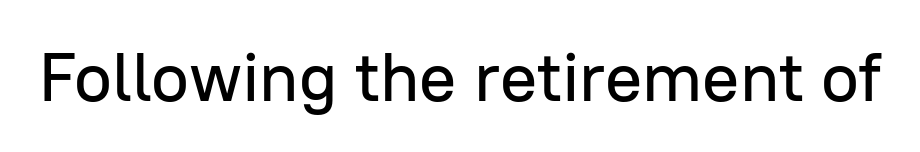
The image shows 69 px sans-serif type, upright; set normal letter spacing, not underlined; low stroke contrast and a medium x-height.
